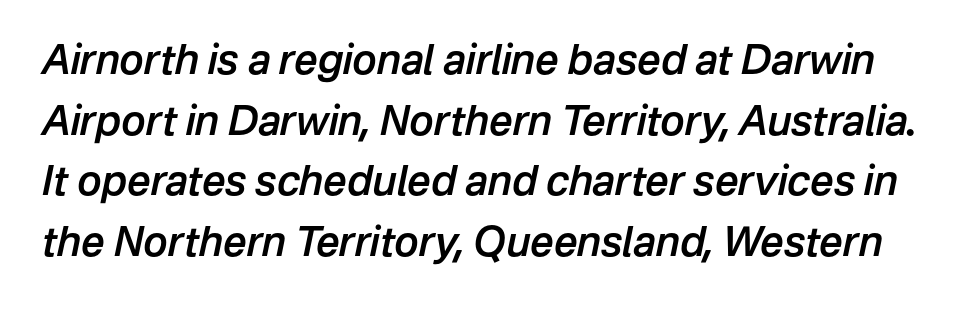
The image shows 41 px semibold type, italic (leaning right); set normal line spacing (1.48x), normal letter spacing, not underlined; low stroke contrast and a medium x-height.
